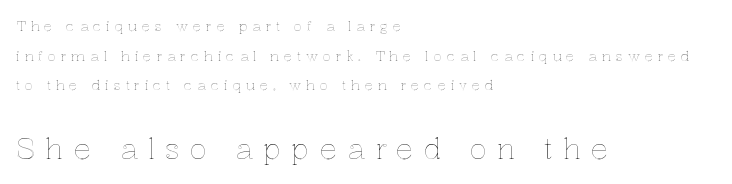
Q: Is the text italic (slanted)? A: No, it is upright.
Q: Is the text underlined? A: No.
Q: How is the paragraph aligned? A: Left-aligned.
Q: Is the spacing between letters normal or unusually wide? A: Unusually wide.
Q: Is the spacing between lines tight, normal or loose? A: Loose.
Q: Which block of text is set in a larger size, the first (top) or the second (bottom)? A: The second (bottom) one.
Q: Width (condensed, normal, or wide)? A: Normal.
Q: x-height? A: Medium.
Q: Monospaced? A: No.
